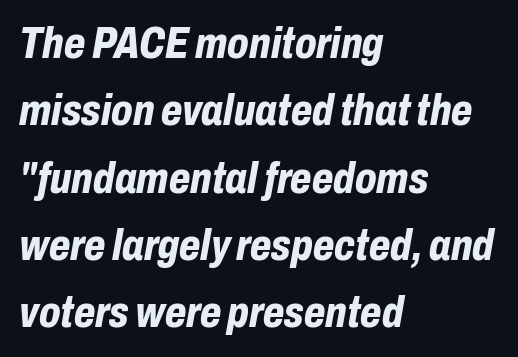
The image shows 44 px bold, condensed type, italic (leaning right); set left-aligned, normal line spacing (1.53x), normal letter spacing, not underlined; low stroke contrast and a medium x-height.
